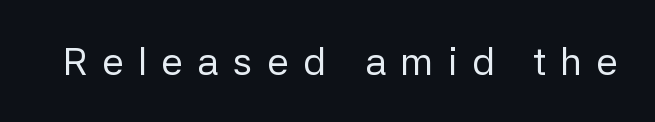
{"serif": "no", "italic": "no", "bold": "no", "weight": "regular", "width": "normal", "stroke_contrast": "low", "x_height": "medium", "monospaced": "no", "underline": "no", "letter_spacing": "wide", "letter_spacing_em": 0.37, "glyph_px": 39}
